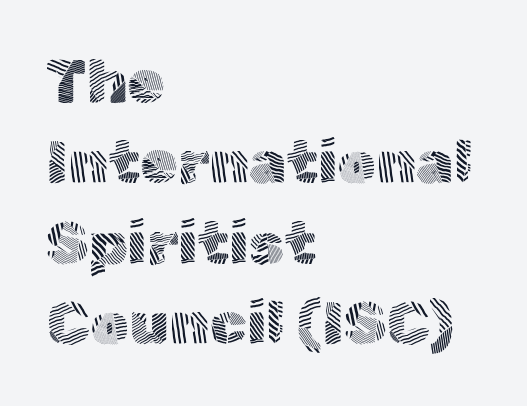
Classification — sans serif. Weight: not bold — regular or lighter. A typesetter would call this proportional, since set widths differ per character. The passage is arranged the way most books set body copy — flush left. The block of text has a typical density, with ordinary space between rows.
